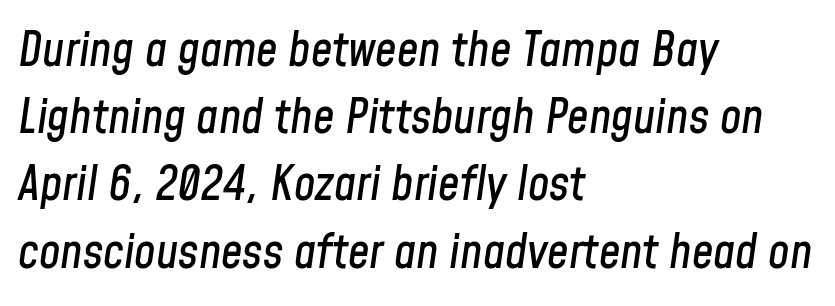
The rendering keeps characters at their native spacing. The specimen omits any rule beneath the text block's lines. Horizontally, the lines are justified to the leading edge only. The font's italic variant was chosen for this text.
